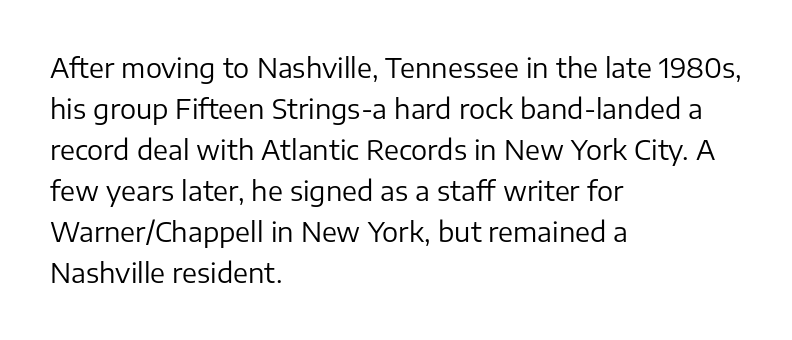
On a weight scale, this lands at 450 or below. The passage shown has conventional tracking throughout. A normal amount of white space separates one row of letters from the next. The rag falls on the right side of this text block.
